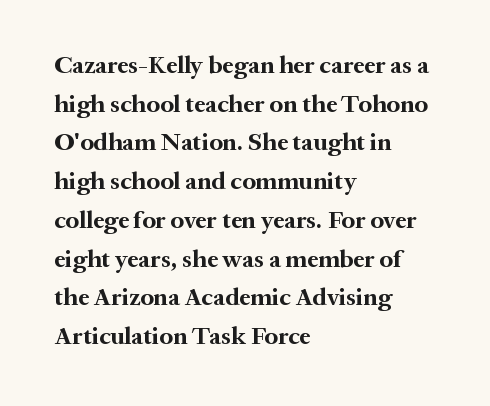
Lines of text with bare space underneath. Default kerning and tracking; the words read as compact shapes. Typeset ragged right — the left edge is the straight one. Regarding leading, the lines here are spaced in the standard way. Every stem runs plumb, perpendicular to the baseline.
